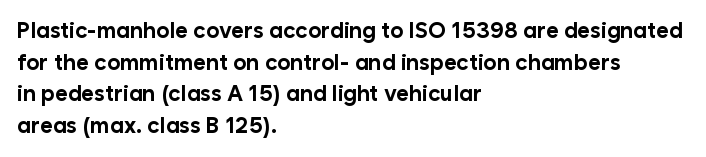
Beneath every word, the page is bare. Successive baselines arrive at the customary interval. It's the straight-up-and-down kind of type. Which margin do the lines hug? The left one — the right edge is uneven. Thick stems and heavy bowls — unmistakably bold.
